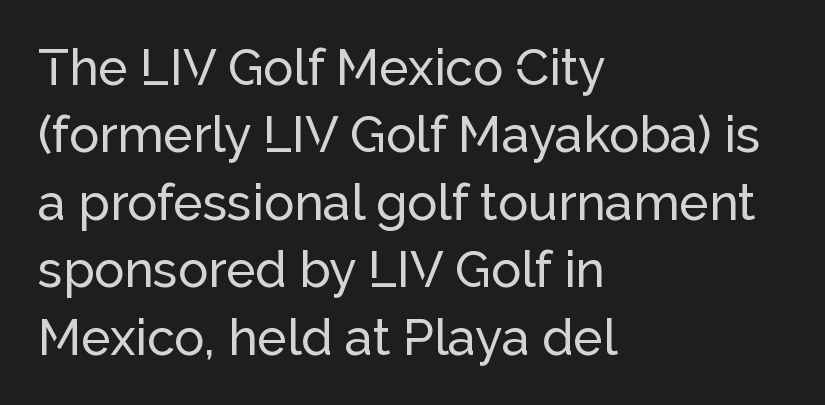
This sample is left-justified, so line endings fall wherever the words run out. Glance below the letters and you will spot only blank space. Is this a fixed-width face? No — the glyphs have proportional, varying widths. The block of text has a typical density, with ordinary space between rows.
